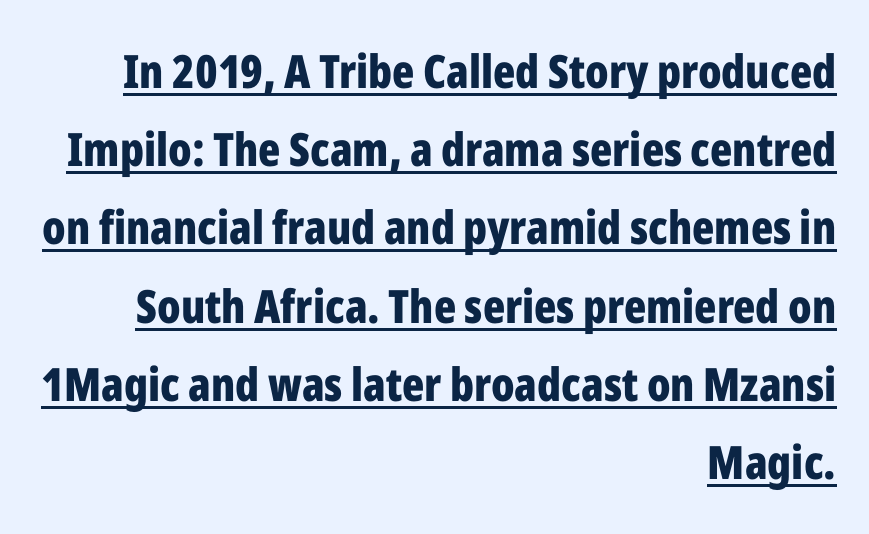
Q: Is the text bold? A: Yes.
Q: Is the text italic (slanted)? A: No, it is upright.
Q: Is the typeface a serif or a sans-serif typeface? A: Sans-serif.
Q: Is the text underlined? A: Yes.
Q: How is the paragraph aligned? A: Right-aligned.
Q: Is the spacing between letters normal or unusually wide? A: Normal.
Q: Is the spacing between lines tight, normal or loose? A: Normal.
Q: Width (condensed, normal, or wide)? A: Condensed.
Q: Stroke contrast? A: Low.
Q: x-height? A: Medium.
Q: Monospaced? A: No.
